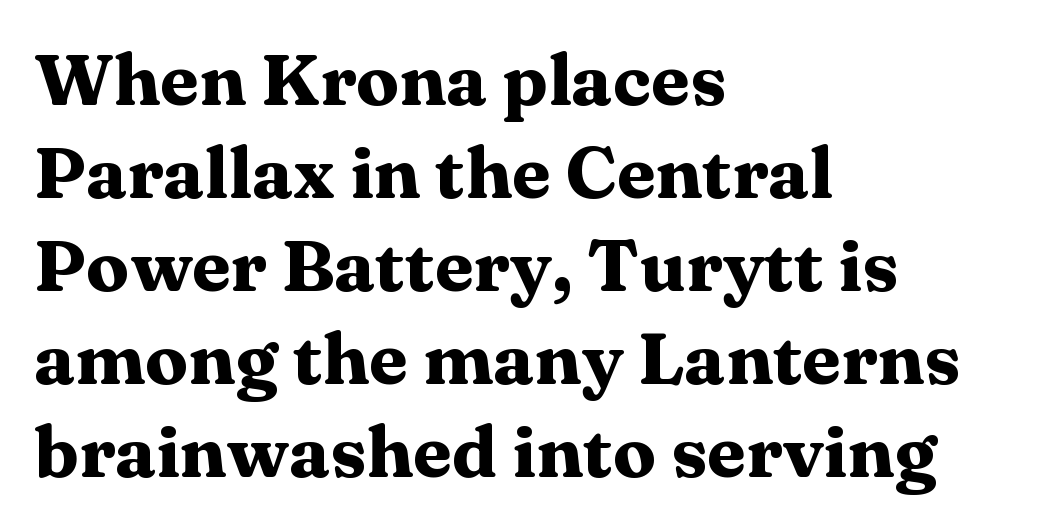
Q: Is the text bold? A: Yes.
Q: Is the text italic (slanted)? A: No, it is upright.
Q: Is the typeface a serif or a sans-serif typeface? A: Serif.
Q: Is the text underlined? A: No.
Q: How is the paragraph aligned? A: Left-aligned.
Q: Is the spacing between letters normal or unusually wide? A: Normal.
Q: Is the spacing between lines tight, normal or loose? A: Normal.
Q: Width (condensed, normal, or wide)? A: Wide.
Q: Stroke contrast? A: Medium.
Q: x-height? A: Medium.
Q: Monospaced? A: No.
